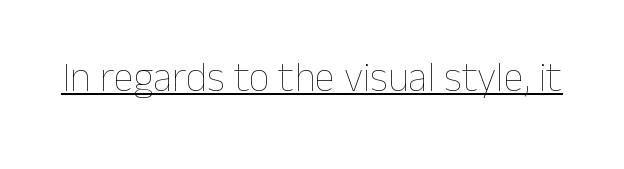
The image shows 41 px thin type, upright; set normal letter spacing, underlined; low stroke contrast and a medium x-height.
